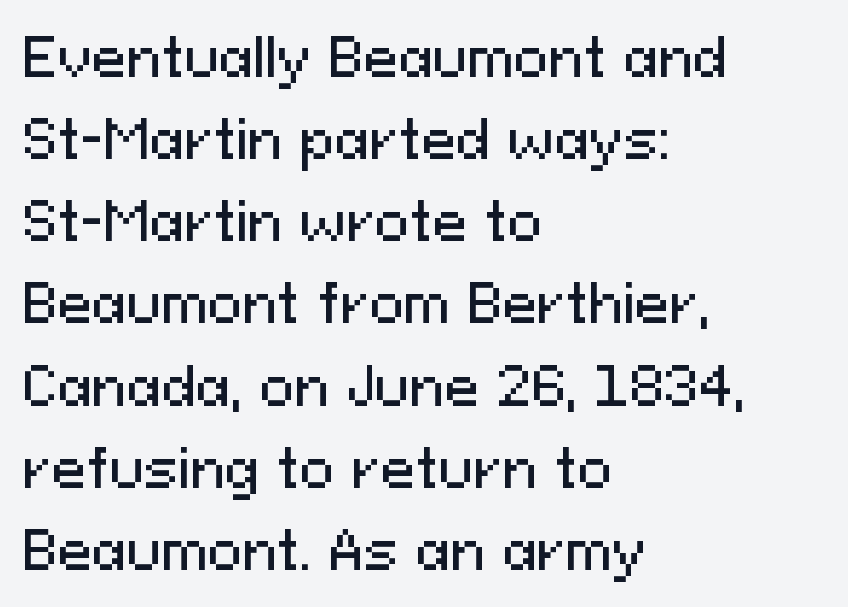
Q: Is the text italic (slanted)? A: No, it is upright.
Q: Is the typeface a serif or a sans-serif typeface? A: Sans-serif.
Q: Is the text underlined? A: No.
Q: How is the paragraph aligned? A: Left-aligned.
Q: Is the spacing between letters normal or unusually wide? A: Normal.
Q: Is the spacing between lines tight, normal or loose? A: Normal.
Q: Width (condensed, normal, or wide)? A: Normal.
Q: Stroke contrast? A: Medium.
Q: x-height? A: Medium.
Q: Monospaced? A: No.
